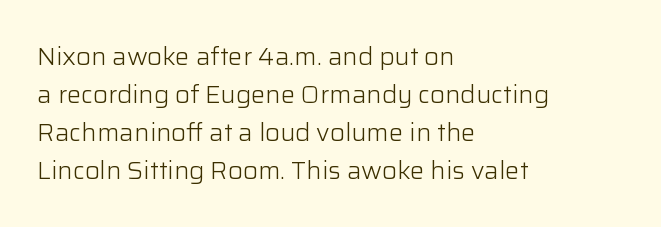
{"italic": "no", "bold": "no", "underline": "no", "align": "left", "line_spacing": "normal", "line_spacing_ratio": 1.58, "letter_spacing": "normal", "letter_spacing_em": 0.0, "glyph_px": 24}
